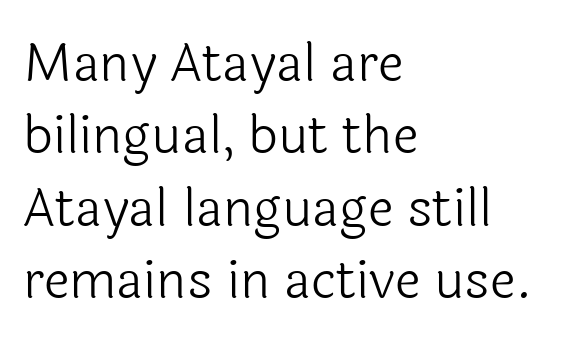
This is not heavy type; no bold has been used. One glance says typical: line gaps are just what's usual. The letters advance in unequal steps, a hallmark of proportional type. Spacing between characters is what you'd get straight out of the box. The rag falls on the right side of this text block. Vertical strokes here are truly vertical.
